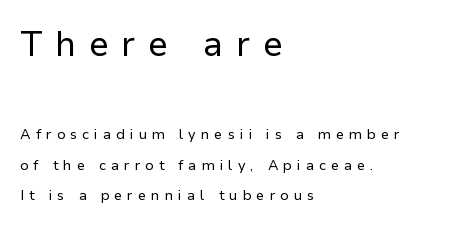
The letters advance in unequal steps, a hallmark of proportional type. No chunkiness to these letters — they're not bold. Bigger letters appear in the top chunk; the bottom chunk is reduced. In CSS terms this would be text-align: left. Does the lettering tilt? It doesn't — this is upright.
